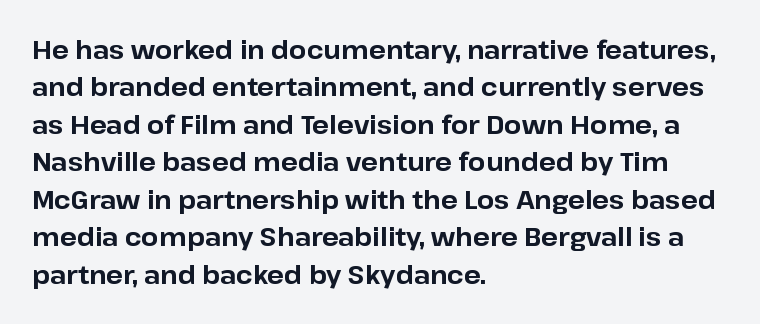
Baseline-to-baseline distance is the conventional proportion of letter height. The typesetter chose a ragged-right arrangement here. The zone under the glyphs is completely vacant. Typesetter's note: full bold, strokes at maximum text heaviness. In terms of posture, this sample is upright. The horizontal fit of the characters is conventional and even.
